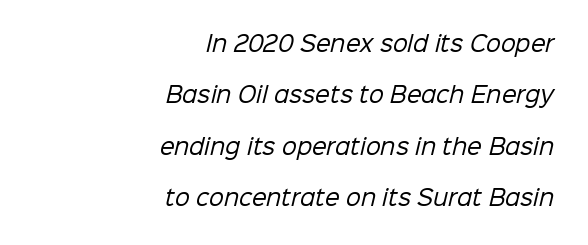
The image shows 21 px text type; set right-aligned, loose line spacing (2.45x), normal letter spacing, not underlined.
